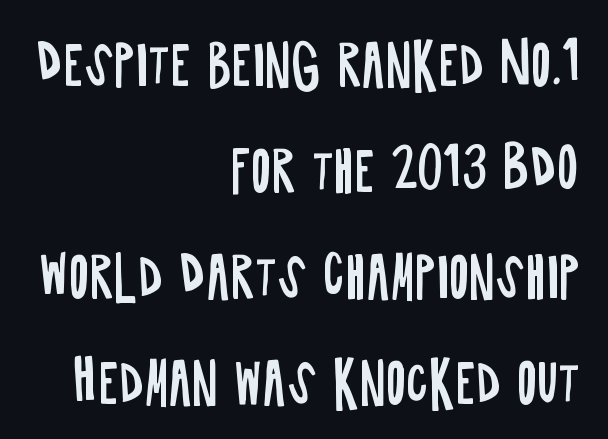
{"serif": "no", "italic": "no", "bold": "no", "weight": "regular", "width": "condensed", "stroke_contrast": "low", "x_height": "large", "monospaced": "no", "underline": "no", "align": "right", "line_spacing": "loose", "line_spacing_ratio": 1.96, "letter_spacing": "normal", "letter_spacing_em": 0.0, "glyph_px": 54}
